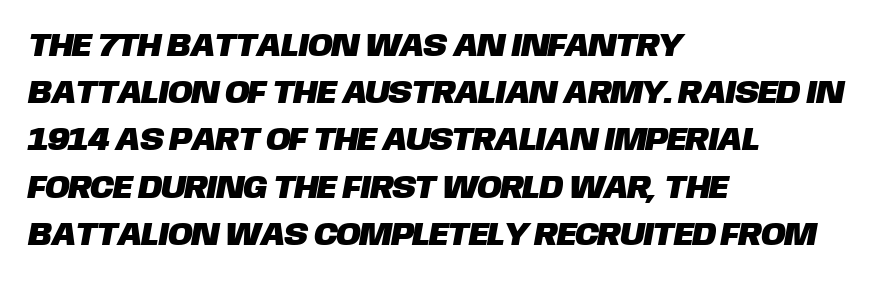
Q: Is the typeface a serif or a sans-serif typeface? A: Sans-serif.
Q: Is the text underlined? A: No.
Q: How is the paragraph aligned? A: Left-aligned.
Q: Is the spacing between letters normal or unusually wide? A: Normal.
Q: Is the spacing between lines tight, normal or loose? A: Normal.
Q: Width (condensed, normal, or wide)? A: Normal.
Q: Stroke contrast? A: Low.
Q: x-height? A: Large.
Q: Monospaced? A: No.
